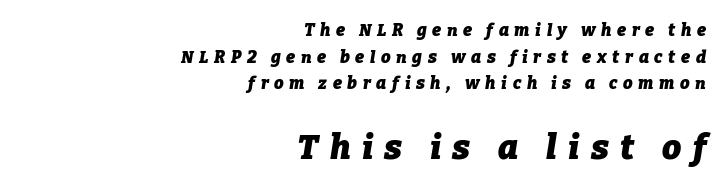
The image shows 34 px heavy type, italic (leaning right); set right-aligned, normal line spacing (1.57x), unusually wide letter spacing (+0.33 em), not underlined; the second (bottom) block is 2.0x larger; low stroke contrast and a medium x-height.
